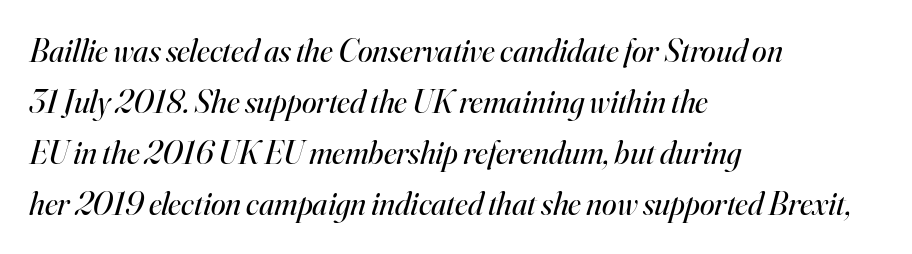
The image shows 33 px regular-weight serif type, italic (leaning right); set left-aligned, normal line spacing (1.55x), normal letter spacing, not underlined; high stroke contrast and a small x-height.
